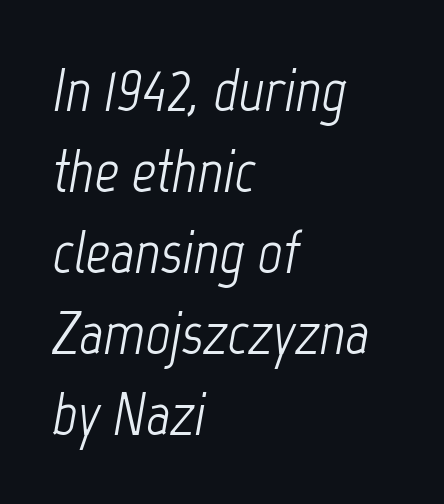
Letter spacing: default. Proportional: the letters do not fall into vertical columns. The letters are slanted; this is an italic face. Stems here are at most as thick as an everyday book face.
